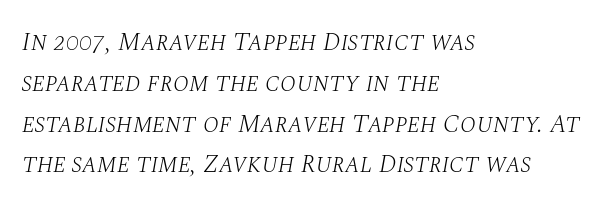
Evenly set lines give the paragraph a standard silhouette. Only glyphs here, with clear space below each row. How are the letters spaced? Ordinarily, with no added tracking. Weight class: somewhere from thin through regular. The typography opts for an oblique posture over an upright one. Where is the straight margin? On the left.
